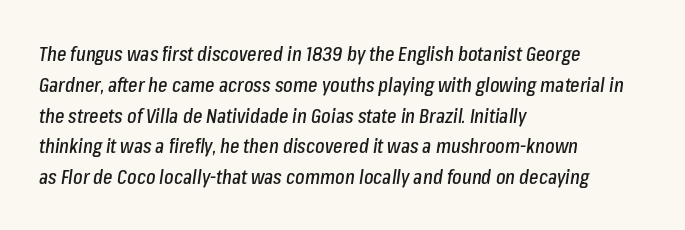
The paragraph has a hard left edge and a soft right edge. Emphasis-style slanted type is in use. Students, observe: this is what conventionally led text looks like. The passage shown is not underscored anywhere. Tracking value appears to be zero — textbook default spacing.
